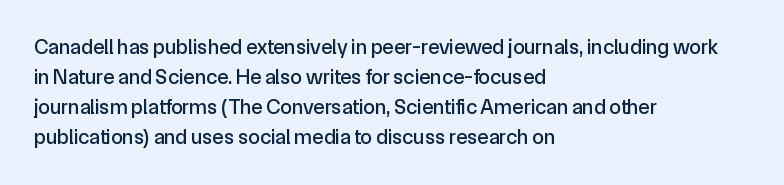
Q: Is the text italic (slanted)? A: No, it is upright.
Q: Is the text underlined? A: No.
Q: How is the paragraph aligned? A: Left-aligned.
Q: Is the spacing between letters normal or unusually wide? A: Normal.
Q: Is the spacing between lines tight, normal or loose? A: Normal.
